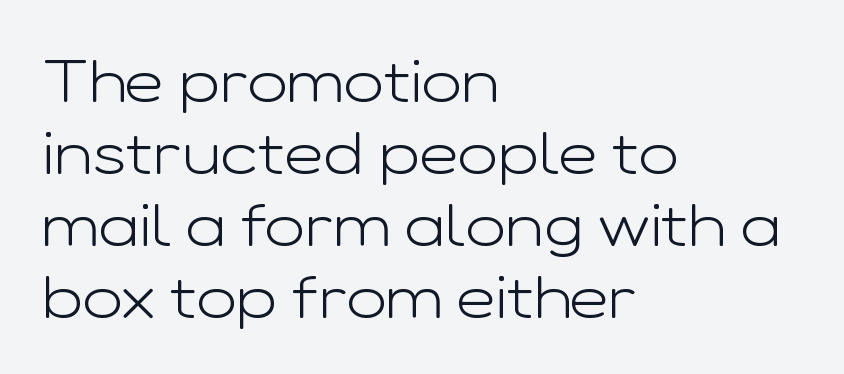
Q: Is the text bold? A: No.
Q: Is the text italic (slanted)? A: No, it is upright.
Q: Is the typeface a serif or a sans-serif typeface? A: Sans-serif.
Q: Is the text underlined? A: No.
Q: How is the paragraph aligned? A: Left-aligned.
Q: Is the spacing between letters normal or unusually wide? A: Normal.
Q: Width (condensed, normal, or wide)? A: Wide.
Q: Stroke contrast? A: Low.
Q: x-height? A: Medium.
Q: Monospaced? A: No.
